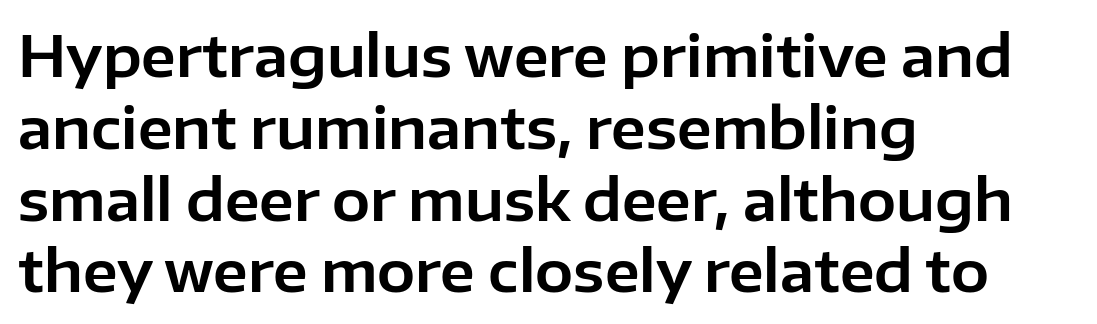
The image shows 57 px sans-serif type, upright; set left-aligned, normal line spacing (1.26x), normal letter spacing, not underlined; low stroke contrast and a medium x-height.
